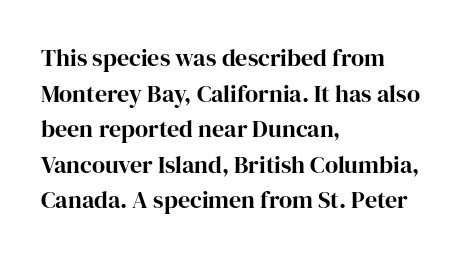
{"italic": "no", "underline": "no", "align": "left", "line_spacing": "normal", "line_spacing_ratio": 1.48, "letter_spacing": "normal", "letter_spacing_em": 0.0, "glyph_px": 24}
